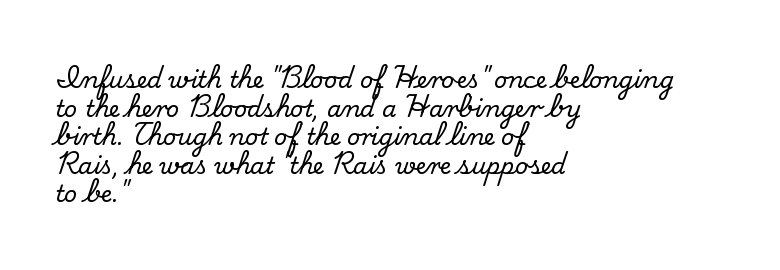
Q: Is the text italic (slanted)? A: Yes.
Q: Is the text underlined? A: No.
Q: How is the paragraph aligned? A: Left-aligned.
Q: Is the spacing between letters normal or unusually wide? A: Normal.
